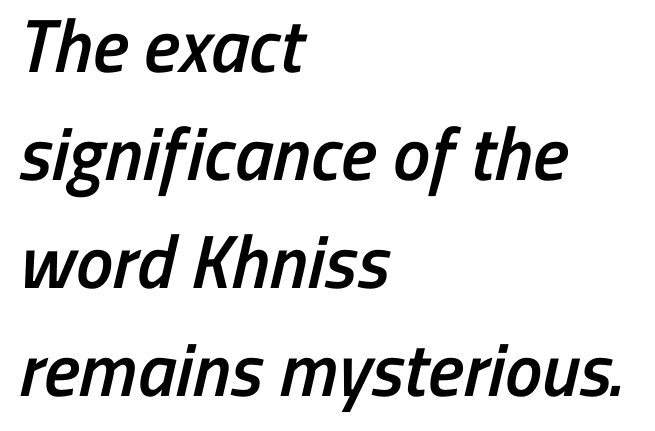
Q: Is the text bold? A: Semi-bold.
Q: Is the typeface a serif or a sans-serif typeface? A: Sans-serif.
Q: Is the text underlined? A: No.
Q: How is the paragraph aligned? A: Left-aligned.
Q: Is the spacing between letters normal or unusually wide? A: Normal.
Q: Is the spacing between lines tight, normal or loose? A: Normal.
Q: Width (condensed, normal, or wide)? A: Condensed.
Q: Stroke contrast? A: Low.
Q: x-height? A: Medium.
Q: Monospaced? A: No.
